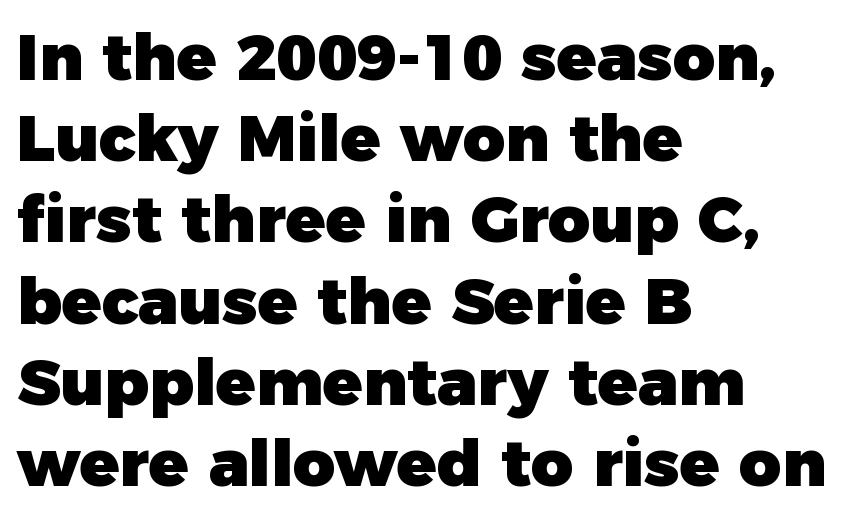
The image shows 65 px heavy sans-serif type, upright; set left-aligned, normal line spacing (1.25x), normal letter spacing, not underlined; low stroke contrast and a medium x-height.
